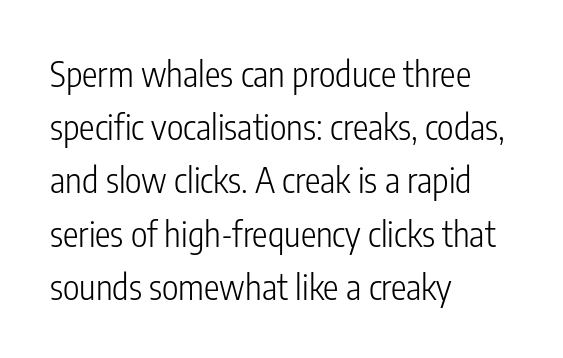
Q: Is the text bold? A: No.
Q: Is the text italic (slanted)? A: No, it is upright.
Q: Is the typeface a serif or a sans-serif typeface? A: Sans-serif.
Q: Is the text underlined? A: No.
Q: How is the paragraph aligned? A: Left-aligned.
Q: Is the spacing between letters normal or unusually wide? A: Normal.
Q: Is the spacing between lines tight, normal or loose? A: Normal.
Q: Width (condensed, normal, or wide)? A: Condensed.
Q: Stroke contrast? A: Low.
Q: x-height? A: Medium.
Q: Monospaced? A: No.
